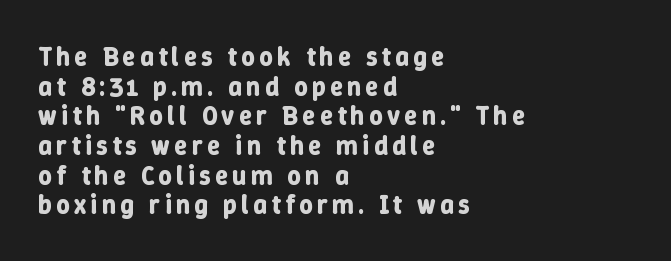
Q: Is the text bold? A: Yes.
Q: Is the text italic (slanted)? A: No, it is upright.
Q: Is the text underlined? A: No.
Q: How is the paragraph aligned? A: Left-aligned.
Q: Is the spacing between lines tight, normal or loose? A: Tight.
